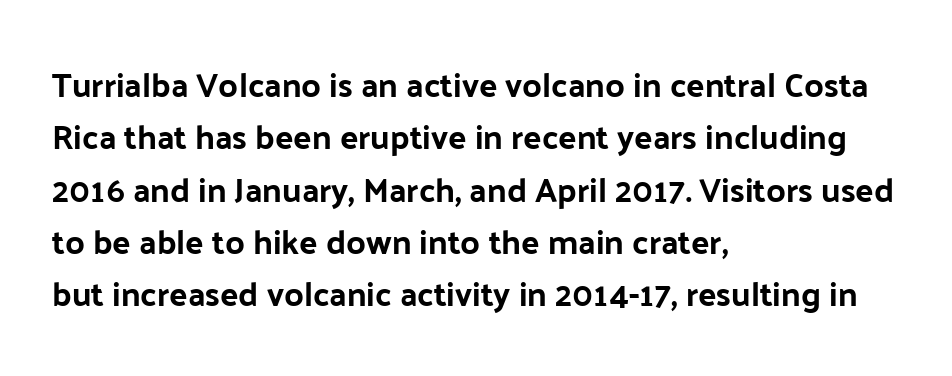
Observe the ordinary spacing: letters are neighbours, not strangers. Here the designer chose a conventional face with non-uniform glyph widths. Honestly, the row spacing looks completely unremarkable. Chunky letters — that's bold for sure. Upright lettering throughout.
